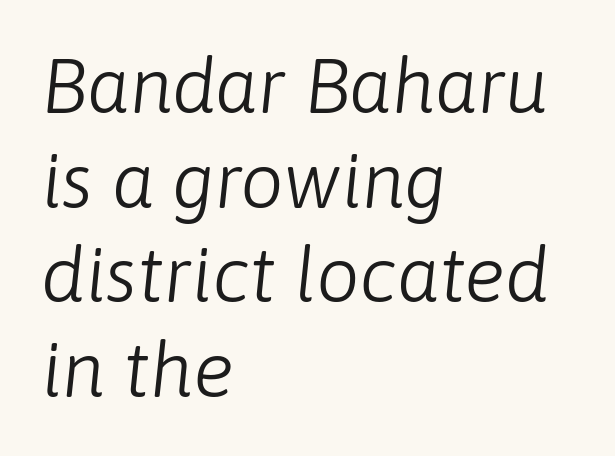
The image shows 77 px light type, italic (leaning right); set left-aligned, line spacing 1.23x, normal letter spacing, not underlined; low stroke contrast and a medium x-height.
